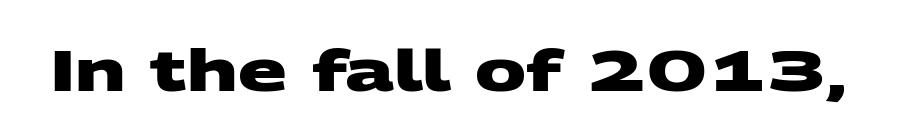
The image shows 57 px heavy, wide sans-serif type; set normal letter spacing, not underlined; medium stroke contrast and a large x-height.
